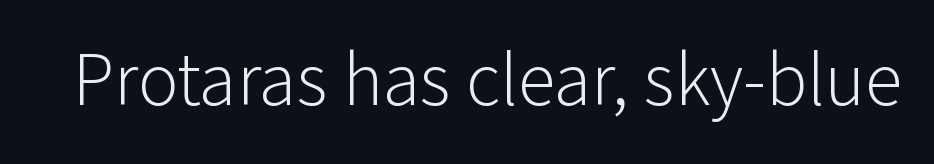
The image shows 76 px light sans-serif type, upright; set normal letter spacing, not underlined; low stroke contrast and a medium x-height.
